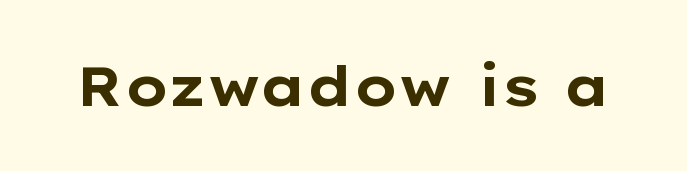
Q: Is the text bold? A: Yes.
Q: Is the text italic (slanted)? A: No, it is upright.
Q: Is the typeface a serif or a sans-serif typeface? A: Sans-serif.
Q: Is the text underlined? A: No.
Q: Is the spacing between letters normal or unusually wide? A: Normal.
Q: Width (condensed, normal, or wide)? A: Wide.
Q: Stroke contrast? A: Low.
Q: x-height? A: Medium.
Q: Monospaced? A: No.
